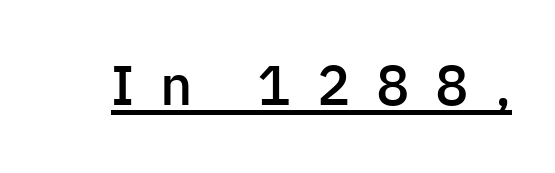
Q: Is the text bold? A: Semi-bold.
Q: Is the text italic (slanted)? A: No, it is upright.
Q: Is the typeface a serif or a sans-serif typeface? A: Sans-serif.
Q: Is the text underlined? A: Yes.
Q: Is the spacing between letters normal or unusually wide? A: Unusually wide.
Q: Width (condensed, normal, or wide)? A: Normal.
Q: Stroke contrast? A: Low.
Q: x-height? A: Medium.
Q: Monospaced? A: No.
